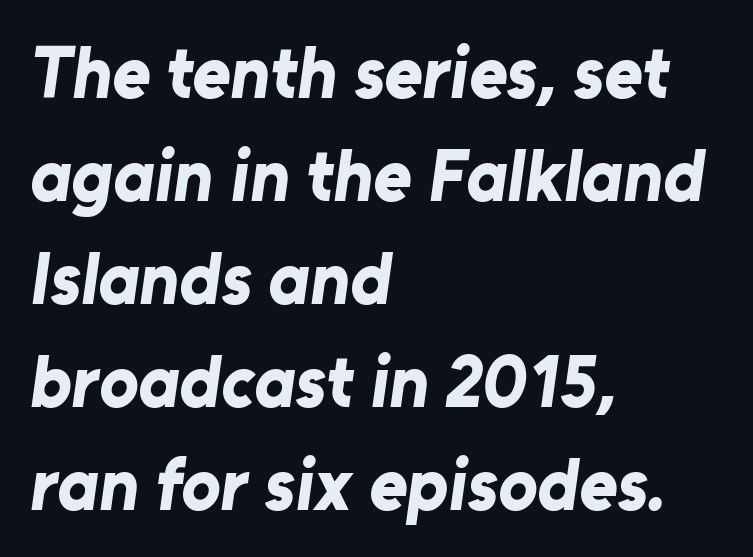
{"serif": "no", "bold": "yes", "weight": "bold", "width": "normal", "stroke_contrast": "low", "x_height": "medium", "monospaced": "no", "underline": "no", "align": "left", "line_spacing": "normal", "line_spacing_ratio": 1.41, "letter_spacing": "normal", "letter_spacing_em": 0.0, "glyph_px": 73}
